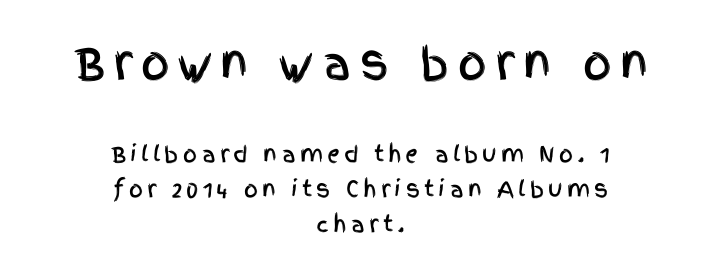
The typesetter chose a symmetrical, centered arrangement here. Underlining? Definitely not there. Note: no serifs on the glyphs. The face used here is proportionally spaced, like ordinary book or web type.
